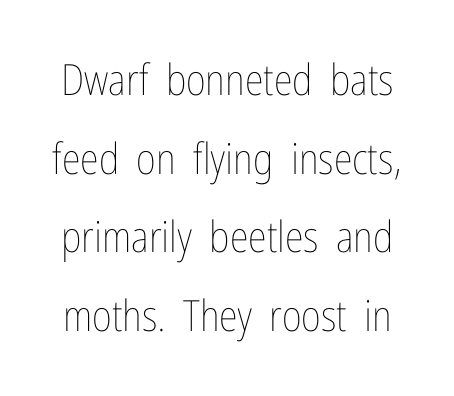
The glyphs are unaccompanied by any horizontal stroke below them. Stems and bowls with no extra thickness — not bold. Rendered with straight, roman letterforms. Think of a printed novel: that variable character pitch is what you see here. This sample uses plain, unmodified letter spacing.
